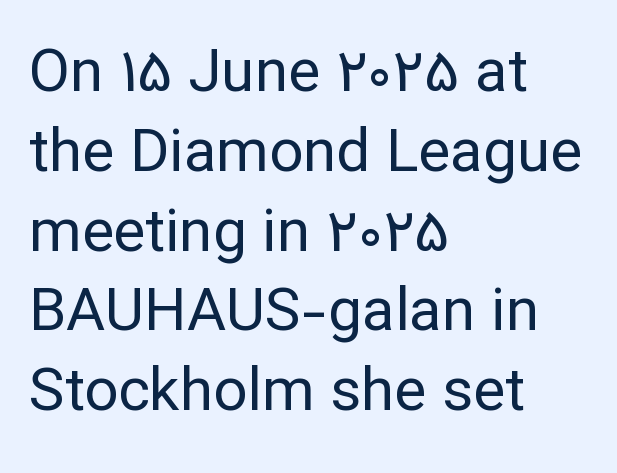
The image shows 60 px regular-weight sans-serif type, upright; set left-aligned, normal line spacing (1.33x), normal letter spacing, not underlined; low stroke contrast and a medium x-height.
